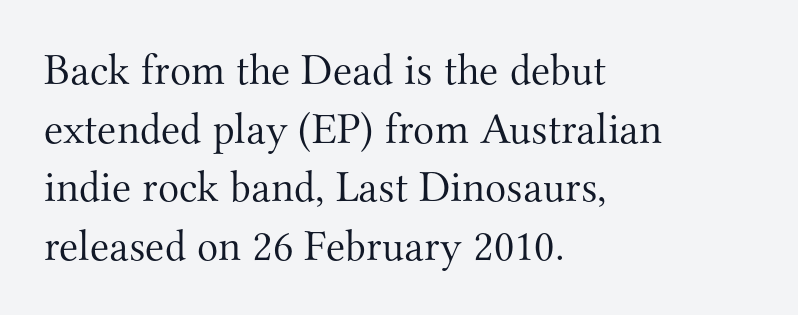
Italic: no, the glyphs are upright roman. The rendering uses natural spacing where letterforms have individual widths. Descender tails drop into unmarked territory. Serif or sans? Serif — the stroke terminals have little feet. On a weight scale, this lands at 450 or below.
